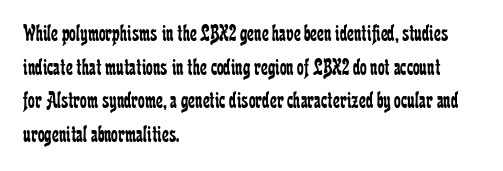
Does the copy run flush right? No — it runs flush left. Does extra space separate the letters? No, they use regular spacing. The letters look calm and open, with moderate or lighter stems. Beneath every word, the page is bare. Normally led — the rows are evenly, conventionally spaced.
